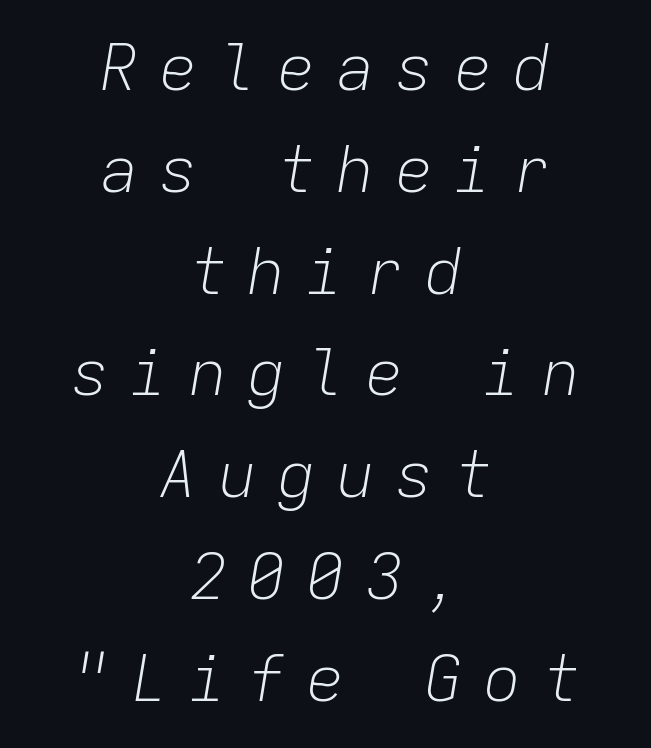
Q: Is the text bold? A: No.
Q: Is the text italic (slanted)? A: Yes, it leans right by about 9 degrees.
Q: Is the text underlined? A: No.
Q: How is the paragraph aligned? A: Centered.
Q: Is the spacing between letters normal or unusually wide? A: Unusually wide.
Q: Is the spacing between lines tight, normal or loose? A: Normal.
Q: Width (condensed, normal, or wide)? A: Normal.
Q: Stroke contrast? A: Low.
Q: x-height? A: Medium.
Q: Monospaced? A: Yes.
